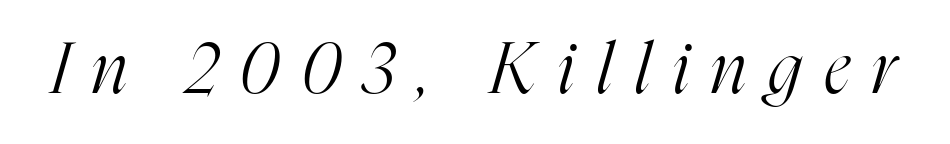
The image shows 70 px light, condensed serif type, italic (leaning right); set unusually wide letter spacing (+0.33 em), not underlined; high stroke contrast and a medium x-height.
